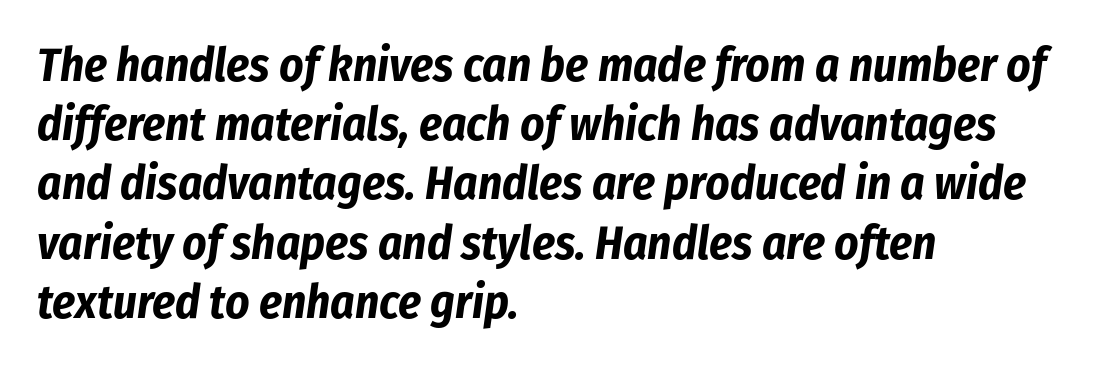
Q: Is the text bold? A: Yes.
Q: Is the text italic (slanted)? A: Yes, it leans right by about 8 degrees.
Q: Is the text underlined? A: No.
Q: How is the paragraph aligned? A: Left-aligned.
Q: Is the spacing between letters normal or unusually wide? A: Normal.
Q: Is the spacing between lines tight, normal or loose? A: Normal.
Q: Width (condensed, normal, or wide)? A: Condensed.
Q: Stroke contrast? A: Low.
Q: x-height? A: Medium.
Q: Monospaced? A: No.
